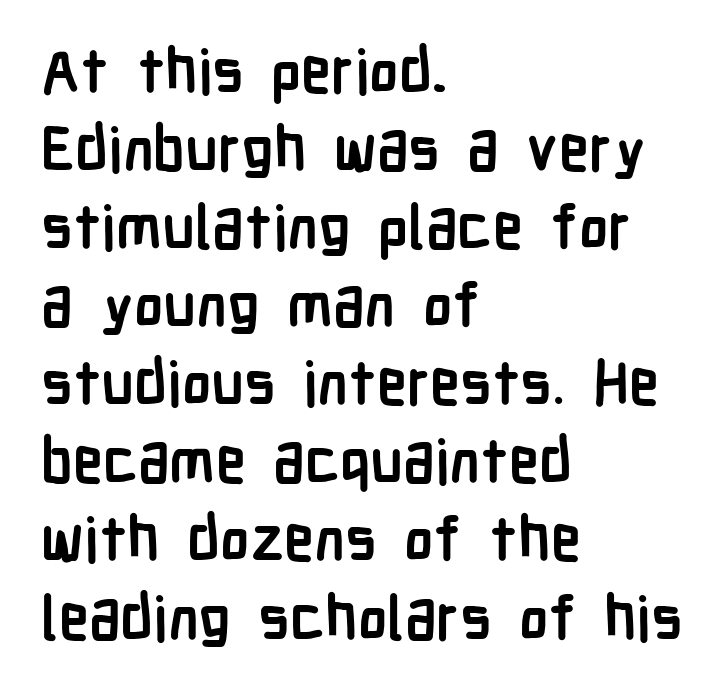
Q: Is the text bold? A: Yes.
Q: Is the text italic (slanted)? A: No, it is upright.
Q: Is the typeface a serif or a sans-serif typeface? A: Sans-serif.
Q: Is the text underlined? A: No.
Q: How is the paragraph aligned? A: Left-aligned.
Q: Is the spacing between letters normal or unusually wide? A: Normal.
Q: Is the spacing between lines tight, normal or loose? A: Normal.
Q: Width (condensed, normal, or wide)? A: Condensed.
Q: Stroke contrast? A: Low.
Q: x-height? A: Medium.
Q: Monospaced? A: No.
